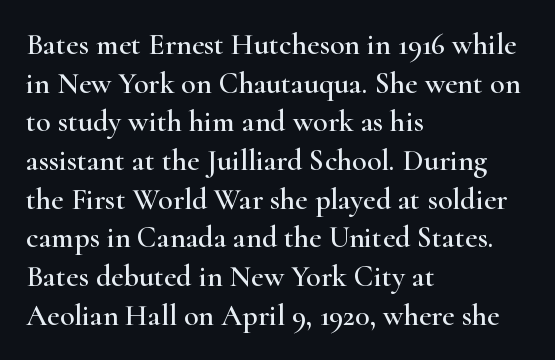
Typeset ragged right — the left edge is the straight one. The rendering keeps characters at their native spacing. Normally led — the rows are evenly, conventionally spaced. The axis of the letterforms is exactly vertical. Each letter's strokes conclude with small projecting serifs.
